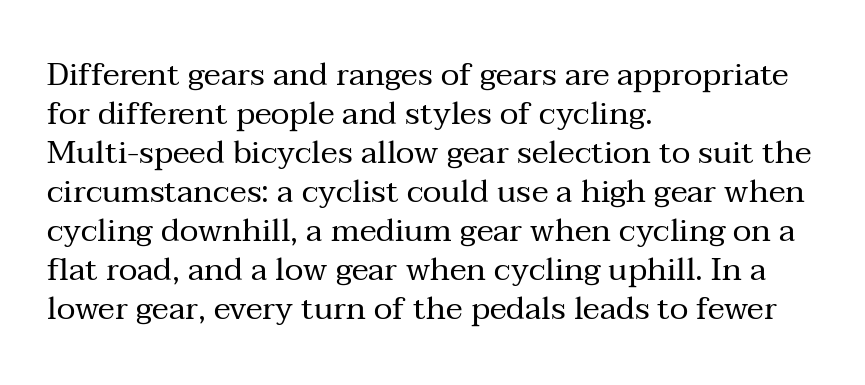
Typeset ragged right — the left edge is the straight one. Any mark beneath the type? The region is blank. Note: serifs present on the glyphs. Stroke mass is kept to a normal reading level or below. Caption: standard tracking, unaltered. You could not count columns in this text — the font is proportionally spaced.
